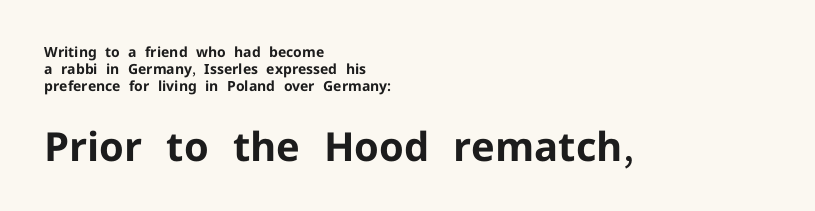
Q: Is the text bold? A: Yes.
Q: Is the text italic (slanted)? A: No, it is upright.
Q: Is the typeface a serif or a sans-serif typeface? A: Sans-serif.
Q: Is the text underlined? A: No.
Q: How is the paragraph aligned? A: Left-aligned.
Q: Is the spacing between letters normal or unusually wide? A: Normal.
Q: Which block of text is set in a larger size, the first (top) or the second (bottom)? A: The second (bottom) one.
Q: Width (condensed, normal, or wide)? A: Normal.
Q: Stroke contrast? A: Low.
Q: x-height? A: Medium.
Q: Monospaced? A: No.
